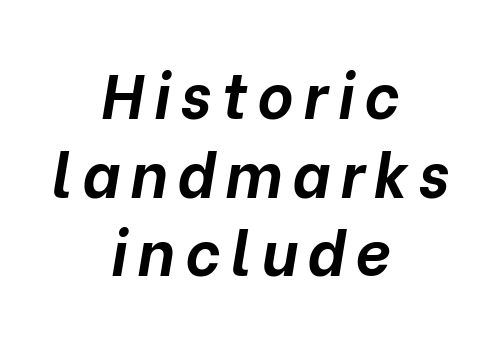
The image shows 62 px bold type, italic (leaning right); set centered, normal line spacing (1.27x), not underlined; low stroke contrast and a medium x-height.
